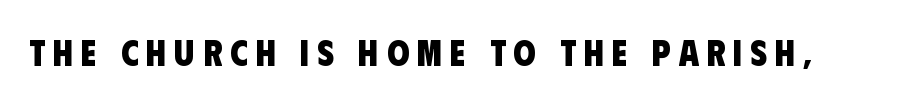
Q: Is the text bold? A: Yes.
Q: Is the typeface a serif or a sans-serif typeface? A: Sans-serif.
Q: Is the text underlined? A: No.
Q: Is the spacing between letters normal or unusually wide? A: Unusually wide.
Q: Width (condensed, normal, or wide)? A: Condensed.
Q: Stroke contrast? A: Low.
Q: x-height? A: Large.
Q: Monospaced? A: No.
